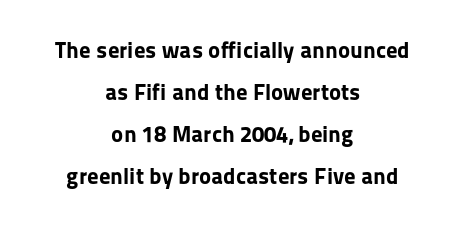
{"italic": "no", "bold": "yes", "underline": "no", "align": "center", "line_spacing_ratio": 1.82, "letter_spacing": "normal", "letter_spacing_em": 0.0, "glyph_px": 23}
